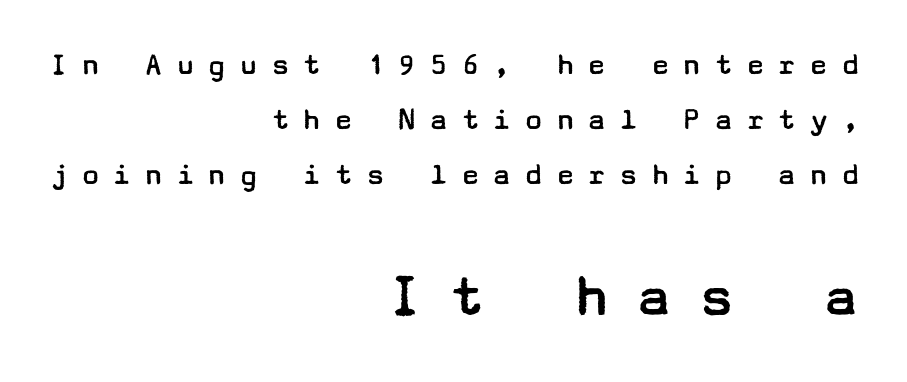
{"serif": "no", "italic": "no", "bold": "no", "weight": "regular", "width": "wide", "stroke_contrast": "low", "x_height": "medium", "underline": "no", "align": "right", "line_spacing_ratio": 1.72, "letter_spacing": "wide", "letter_spacing_em": 0.39, "larger_block": "second", "size_ratio": 1.97, "glyph_px": 63}
